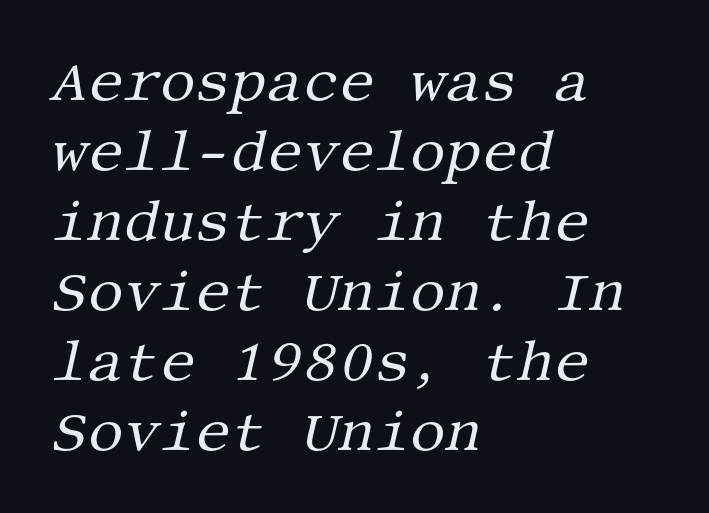
The image shows 56 px regular-weight serif type, italic (leaning right); set left-aligned, normal line spacing (1.25x), normal letter spacing, not underlined; medium stroke contrast and a large x-height.
